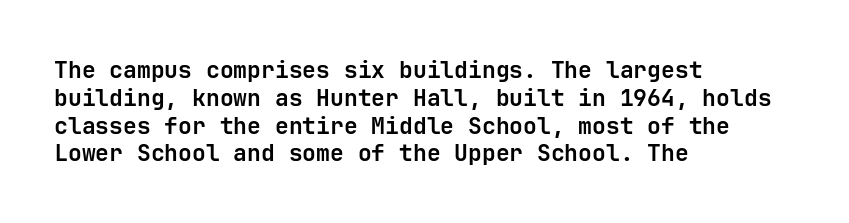
Short and long lines alike share a common starting point at left. Unlike italic type, these characters show no tilt at all. The passage shown is emphatically bold. The face used here is rendered with its standard letterfit. The space beneath each line is pristine and unruled.
